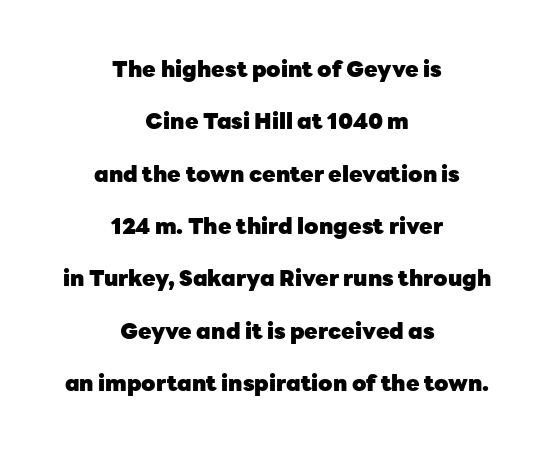
Spacing between characters is what you'd get straight out of the box. Where is the straight margin? There isn't one; the lines are centered. Strokes here are thick enough to call this a true bold. Quick note: interline space is abundant. The letters stand upright; this is a roman face.
